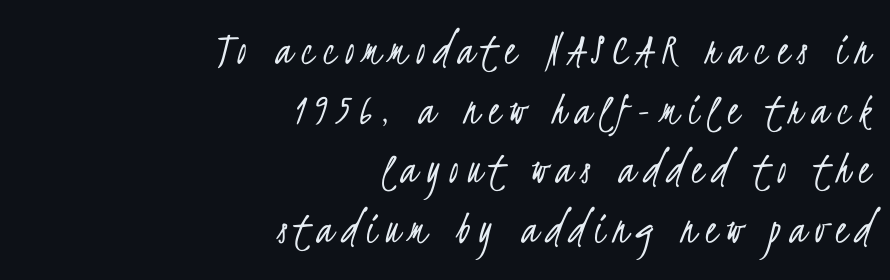
The image shows 47 px light, condensed sans-serif type; set right-aligned, normal line spacing (1.27x), not underlined; low stroke contrast and a small x-height.
